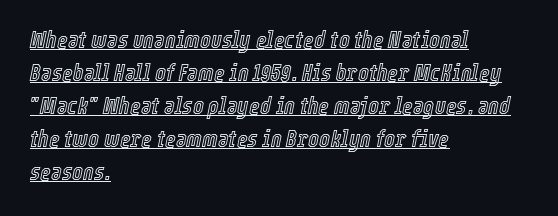
Q: Is the text italic (slanted)? A: Yes, it leans right by about 12 degrees.
Q: Is the text underlined? A: Yes.
Q: How is the paragraph aligned? A: Left-aligned.
Q: Is the spacing between letters normal or unusually wide? A: Normal.
Q: Is the spacing between lines tight, normal or loose? A: Normal.
